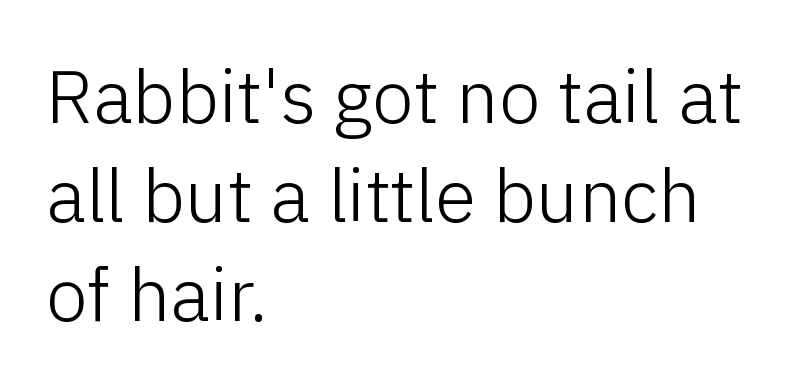
The image shows 75 px light sans-serif type, upright; set left-aligned, normal line spacing (1.32x), normal letter spacing, not underlined; low stroke contrast and a medium x-height.
